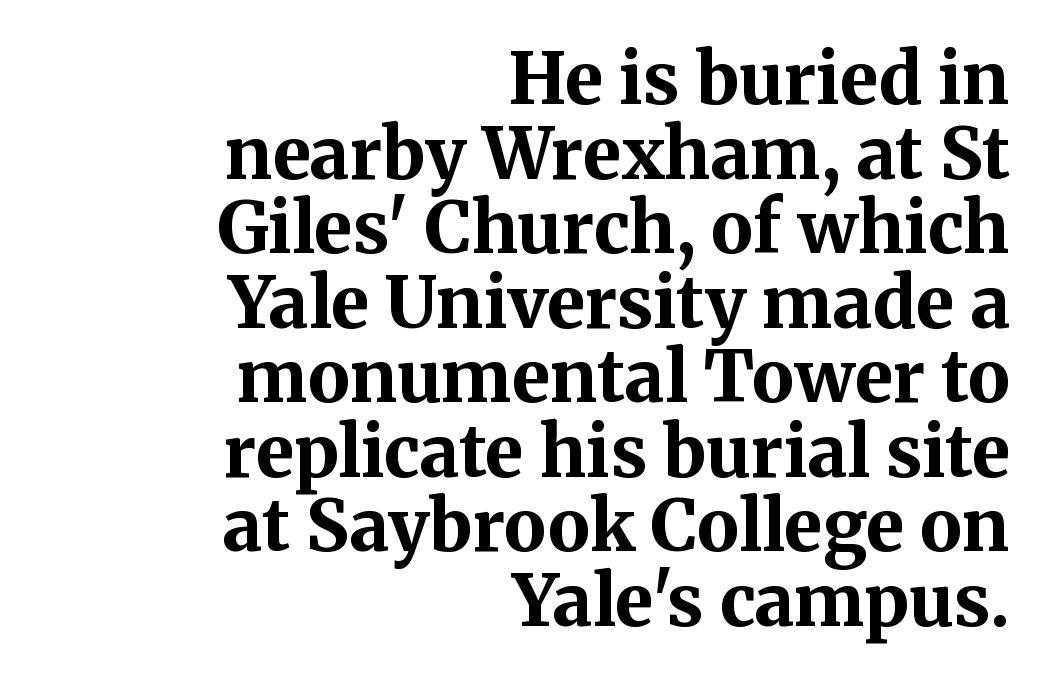
{"serif": "yes", "italic": "no", "bold": "yes", "weight": "bold", "width": "normal", "stroke_contrast": "medium", "x_height": "medium", "monospaced": "no", "underline": "no", "align": "right", "line_spacing": "tight", "line_spacing_ratio": 1.05, "letter_spacing": "normal", "letter_spacing_em": 0.0, "glyph_px": 71}
